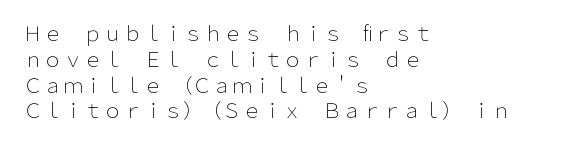
Interline gaps are of average width in this sample. Style check: upright. Tracking here is standard; glyphs follow each other at the usual distance. Stroke mass is kept to a normal reading level or below. Beneath every word, the page is bare. Leftover space on each line is placed entirely after the last word.
